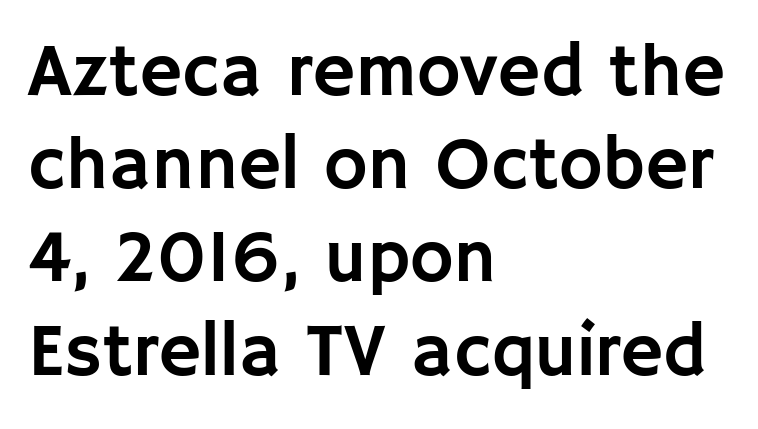
A typesetter would call this proportional, since set widths differ per character. The letters stand upright; this is a roman face. The zone under the glyphs is completely vacant. Classification — sans serif.
